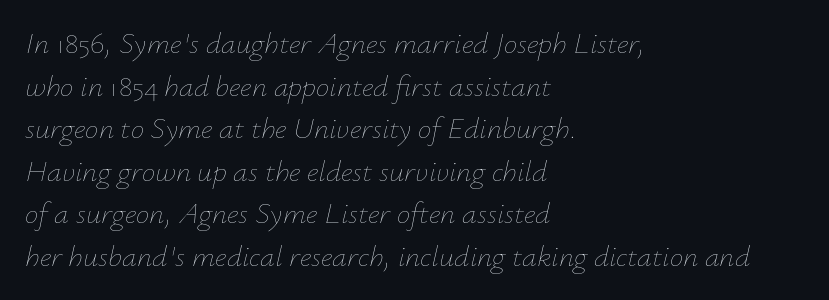
Every character sits at an angle, as italics do. Unmarked baselines from the first word to the last. This is not heavy type; no bold has been used. Each new line begins a customary step beneath the previous one. What stands out about the letter spacing? Nothing — it is the standard amount. The paragraph shown leans on its left margin.
